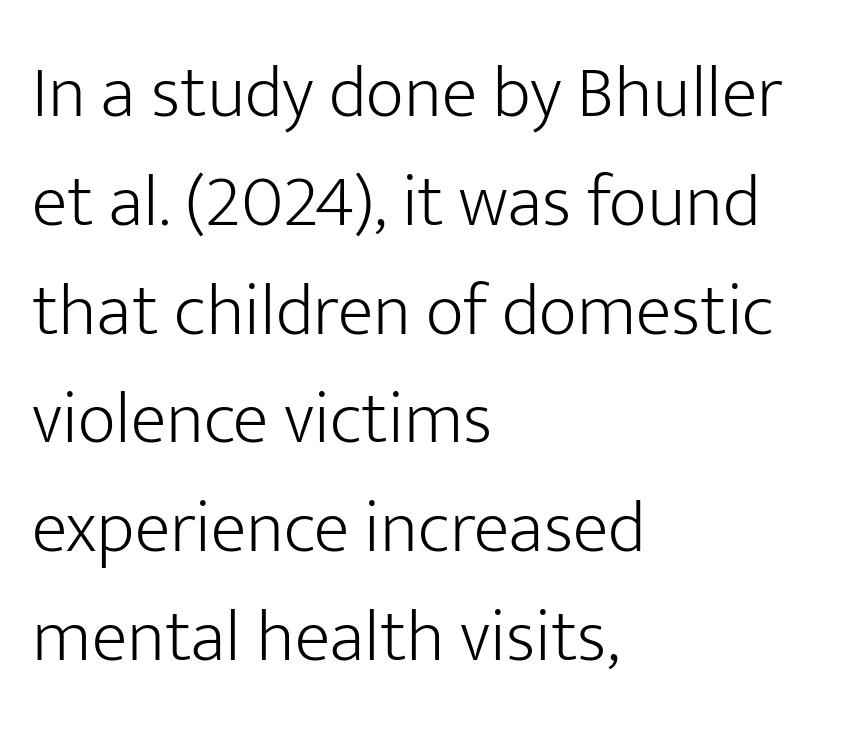
On a weight scale, this lands at 450 or below. Italic: no, the glyphs are upright roman. Lines of text with bare space underneath. If you measured baseline to baseline, you'd find a middling distance.
